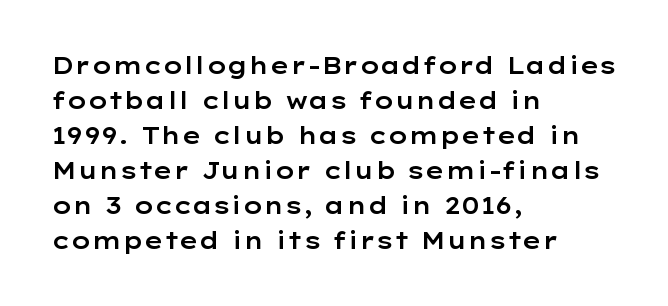
The image shows 23 px text type, upright; set left-aligned, normal line spacing (1.52x), normal letter spacing, not underlined.
